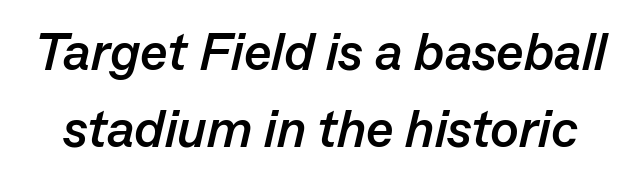
A full-strength bold gives these letters their thick strokes. Compared with ordinary roman type, these characters are visibly tilted. This rendering leaves character spacing at its baseline value. Note the varied advance widths — an 'i' is clearly narrower than an 'm'. The passage shown stacks its lines at a standard gap.
